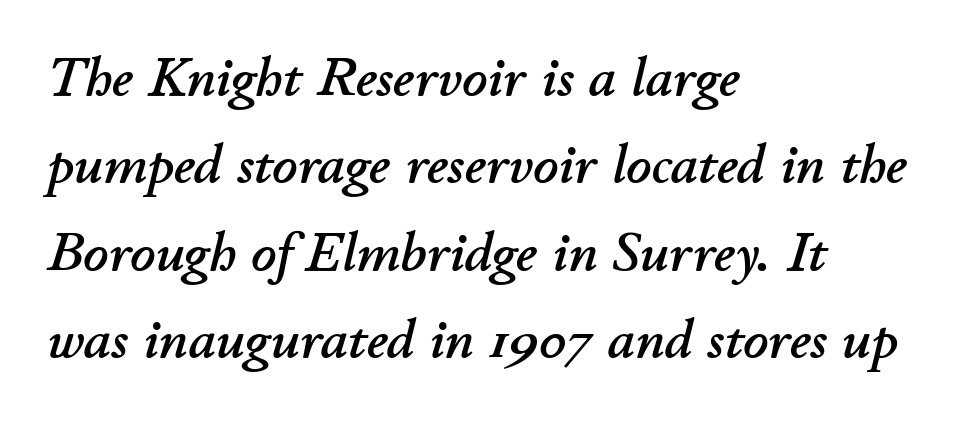
The foot of each line stays bare and open. Compared with typical body copy, the letter spacing here is the same. Interline gaps are of average width in this sample. All the whitespace from short lines collects on the right.
